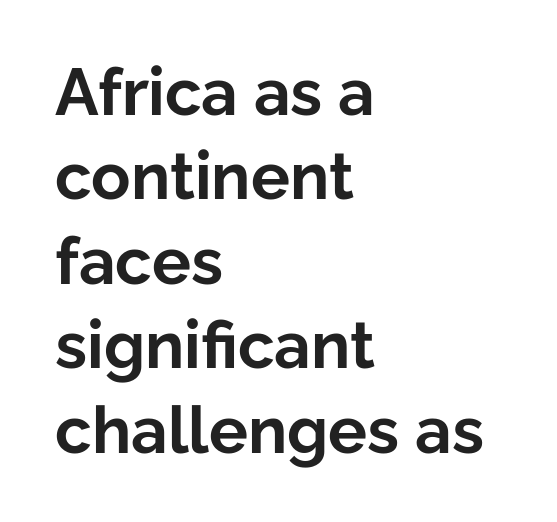
Does the weight exceed regular? Yes, all the way to bold. Between one letter and the next there's only the usual sliver of space. Bare-footed words on every line. The leading is moderate, giving the passage an even texture.
